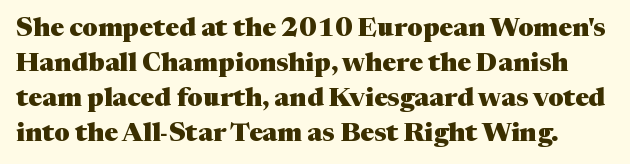
{"italic": "no", "bold": "yes", "underline": "no", "line_spacing": "normal", "line_spacing_ratio": 1.34, "letter_spacing": "normal", "letter_spacing_em": 0.0, "glyph_px": 26}
